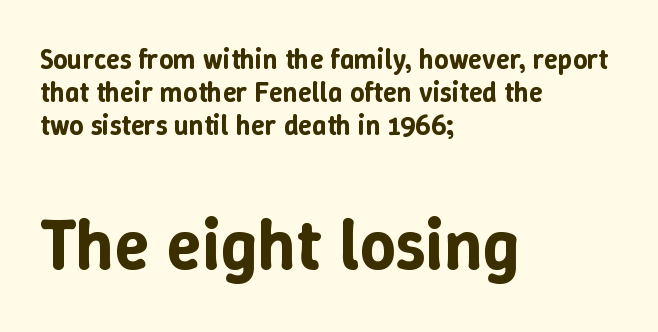
{"italic": "no", "width": "normal", "stroke_contrast": "low", "x_height": "medium", "monospaced": "no", "underline": "no", "align": "left", "line_spacing_ratio": 1.18, "letter_spacing": "normal", "letter_spacing_em": 0.0, "larger_block": "second", "size_ratio": 2.54, "glyph_px": 71}
